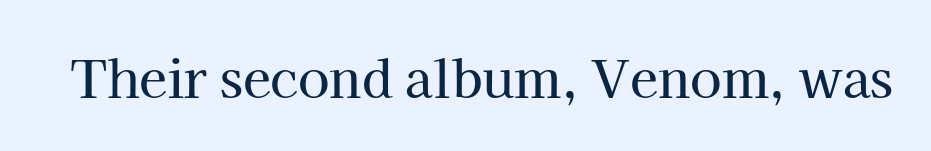
{"serif": "yes", "italic": "no", "width": "normal", "stroke_contrast": "high", "x_height": "medium", "monospaced": "no", "underline": "no", "letter_spacing": "normal", "letter_spacing_em": 0.0, "glyph_px": 51}
